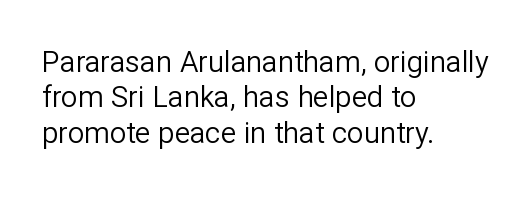
Nope, not italic — everything's standing straight. The letterforms sit shoulder to shoulder at normal distance. No extra ink here — the face is not bold. Check under the words: just untouched page. The text block is weighted toward the left margin, trailing off unevenly rightward. You could not count columns in this text — the font is proportionally spaced.
